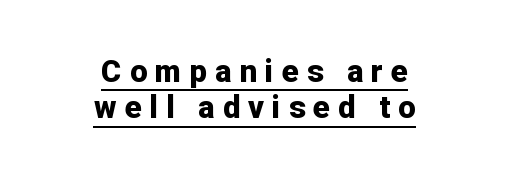
{"serif": "no", "italic": "no", "bold": "yes", "weight": "bold", "width": "normal", "stroke_contrast": "low", "x_height": "medium", "monospaced": "no", "underline": "yes", "align": "center", "line_spacing_ratio": 1.17, "letter_spacing": "wide", "letter_spacing_em": 0.26, "glyph_px": 31}
